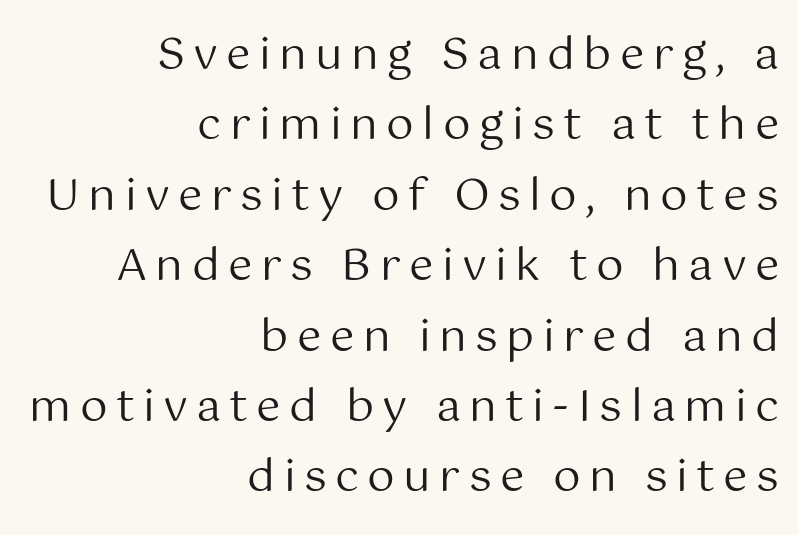
The image shows 44 px regular-weight sans-serif type, upright; set right-aligned, normal line spacing (1.6x), not underlined; medium stroke contrast and a medium x-height.
